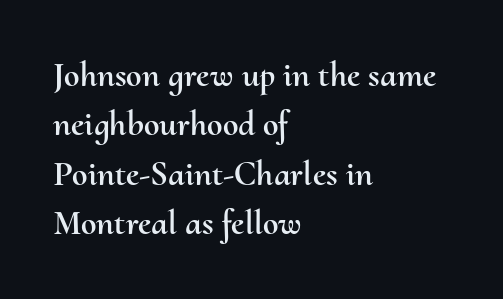
{"italic": "no", "width": "normal", "stroke_contrast": "medium", "x_height": "small", "monospaced": "no", "underline": "no", "align": "left", "line_spacing": "normal", "line_spacing_ratio": 1.41, "letter_spacing": "normal", "letter_spacing_em": 0.0, "glyph_px": 35}
